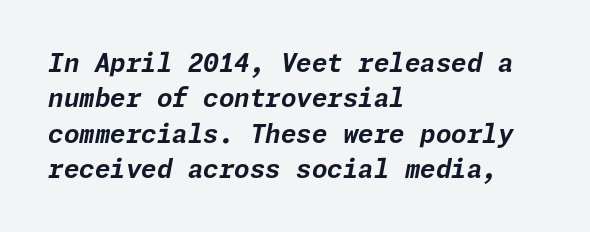
{"italic": "yes", "lean": "right", "slant_degrees": 11, "bold": "yes", "underline": "no", "align": "left", "line_spacing": "normal", "line_spacing_ratio": 1.42, "letter_spacing": "normal", "letter_spacing_em": 0.0, "glyph_px": 25}
